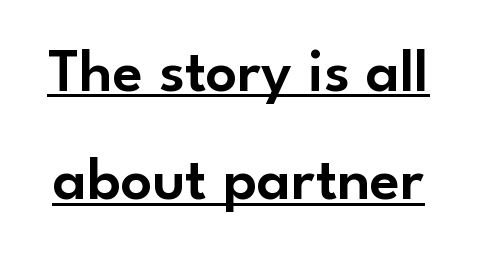
{"serif": "no", "italic": "no", "width": "normal", "stroke_contrast": "low", "x_height": "small", "monospaced": "no", "underline": "yes", "line_spacing_ratio": 1.75, "letter_spacing": "normal", "letter_spacing_em": 0.0, "glyph_px": 62}
